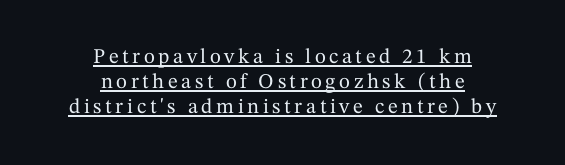
The image shows 21 px text type, upright; set centered, line spacing 1.19x, underlined.
